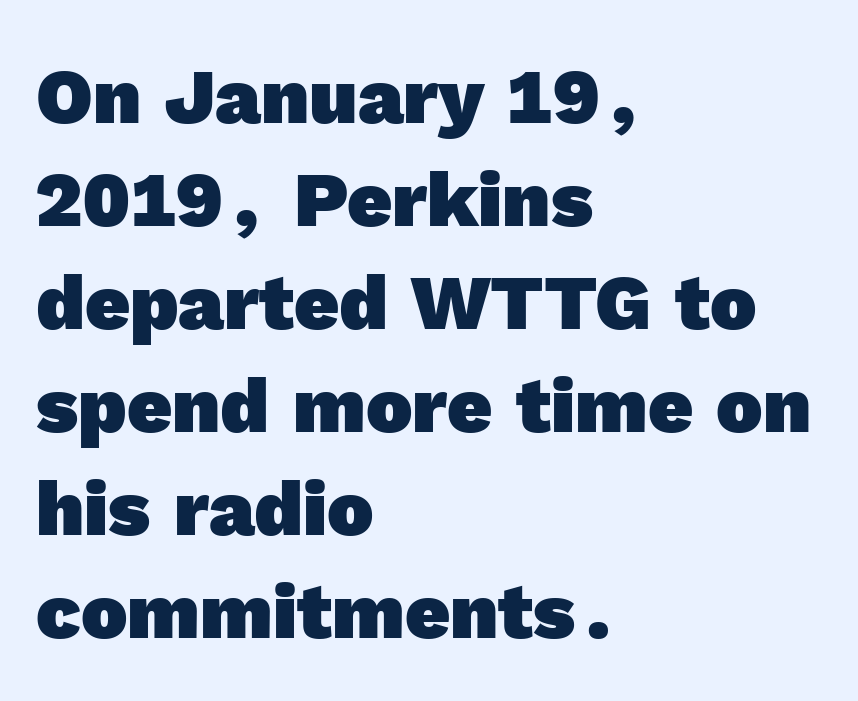
The space beneath each line is pristine and unruled. Whoever set this chose a conventional vertical rhythm. Grotesque or geometric, the face here clearly has no serifs. The rendering anchors every line to the left-hand side. Inter-character spacing is left at the font's built-in metrics.
